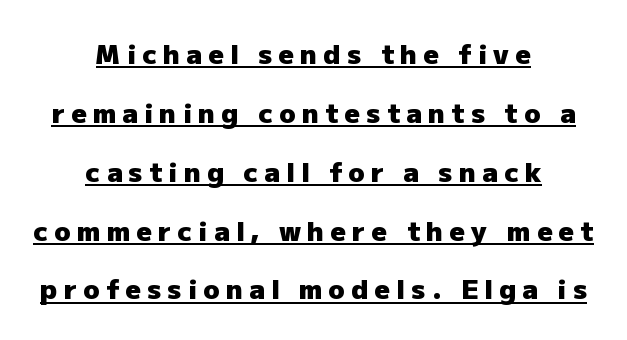
{"italic": "no", "bold": "yes", "underline": "yes", "align": "center", "line_spacing": "loose", "line_spacing_ratio": 2.18, "letter_spacing": "wide", "letter_spacing_em": 0.23, "glyph_px": 27}
